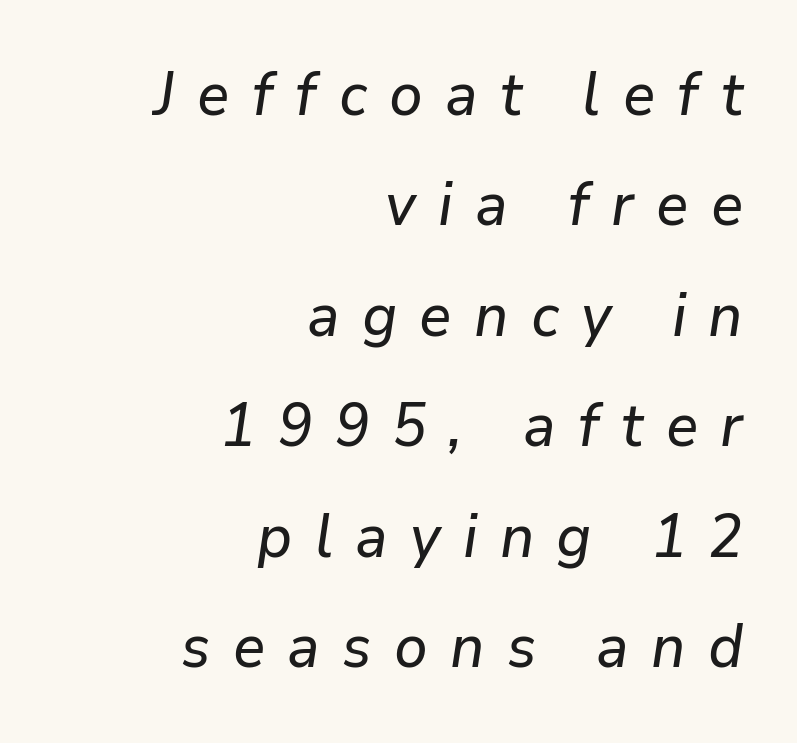
Q: Is the text italic (slanted)? A: Yes, it leans right by about 9 degrees.
Q: Is the text underlined? A: No.
Q: How is the paragraph aligned? A: Right-aligned.
Q: Is the spacing between letters normal or unusually wide? A: Unusually wide.
Q: Width (condensed, normal, or wide)? A: Normal.
Q: Stroke contrast? A: Low.
Q: x-height? A: Medium.
Q: Monospaced? A: No.
